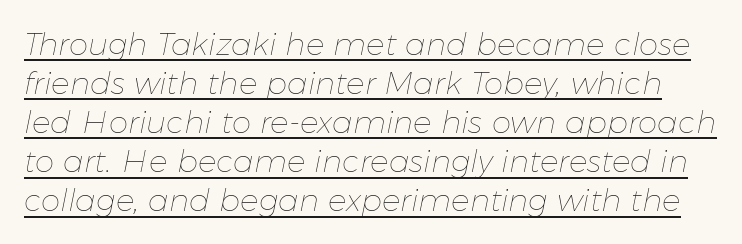
Q: Is the text bold? A: No.
Q: Is the text italic (slanted)? A: Yes, it leans right by about 11 degrees.
Q: Is the text underlined? A: Yes.
Q: Is the spacing between letters normal or unusually wide? A: Normal.
Q: Is the spacing between lines tight, normal or loose? A: Normal.
Q: Width (condensed, normal, or wide)? A: Normal.
Q: Stroke contrast? A: Low.
Q: x-height? A: Medium.
Q: Monospaced? A: No.
